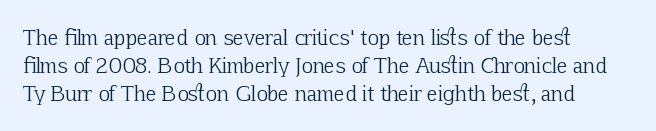
Q: Is the text bold? A: No.
Q: Is the text italic (slanted)? A: No, it is upright.
Q: Is the text underlined? A: No.
Q: How is the paragraph aligned? A: Left-aligned.
Q: Is the spacing between letters normal or unusually wide? A: Normal.
Q: Is the spacing between lines tight, normal or loose? A: Normal.
